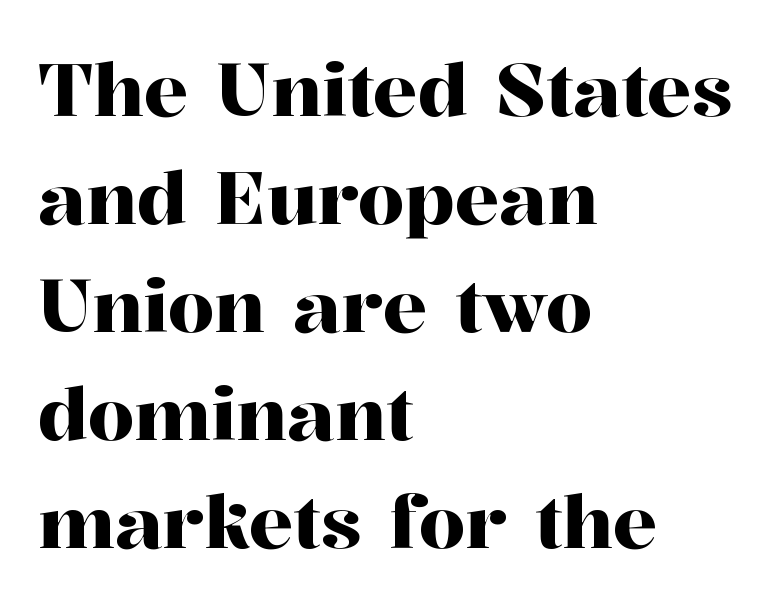
The image shows 74 px serif type, upright; set left-aligned, normal line spacing (1.46x), normal letter spacing, not underlined; high stroke contrast and a medium x-height.
